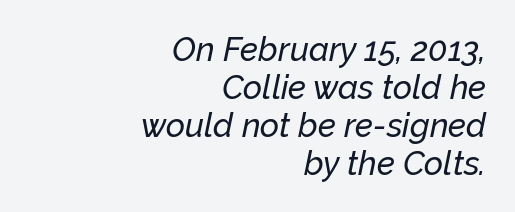
Do the characters align in a grid? No, the font is proportional. Compared with typical paragraphs, the rows here are closer together. The space beneath each line is pristine and unruled. Looking at the ascenders, they clearly lean. What stands out about the letter spacing? Nothing — it is the standard amount. Line endings align vertically; line beginnings do not.
